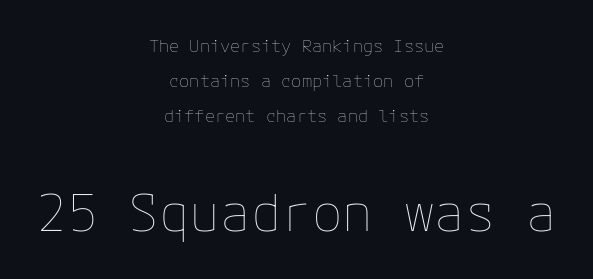
{"italic": "no", "bold": "no", "weight": "thin", "width": "normal", "stroke_contrast": "low", "x_height": "medium", "underline": "no", "align": "center", "line_spacing": "loose", "line_spacing_ratio": 2.05, "letter_spacing": "normal", "letter_spacing_em": 0.0, "larger_block": "second", "size_ratio": 3.0, "glyph_px": 51}
